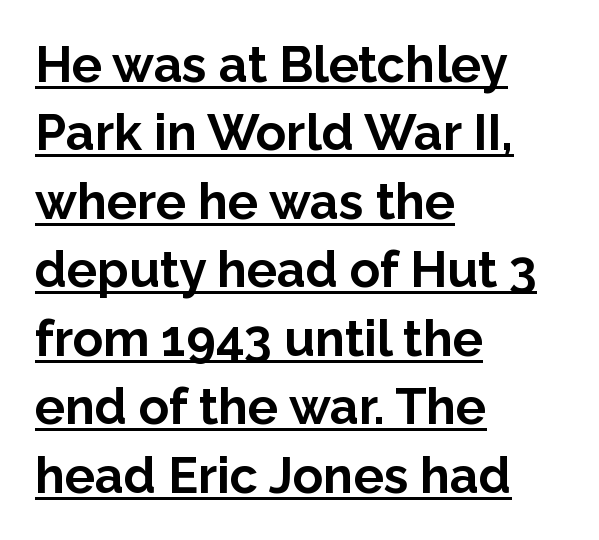
The image shows 50 px bold sans-serif type, upright; set left-aligned, normal line spacing (1.37x), normal letter spacing, underlined; low stroke contrast and a medium x-height.
